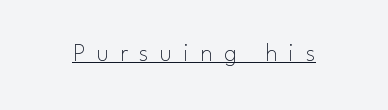
The image shows 25 px text type, upright; set unusually wide letter spacing (+0.46 em), underlined.
